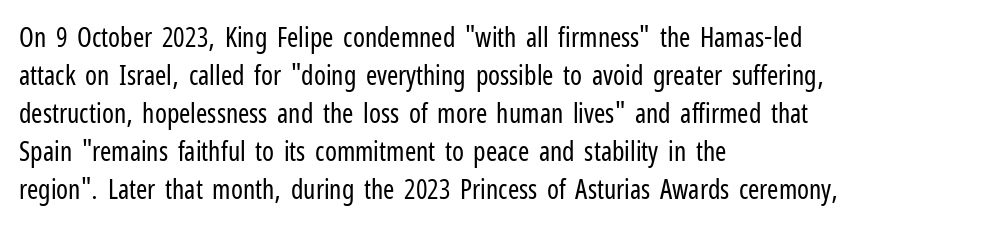
{"italic": "no", "bold": "no", "underline": "no", "align": "left", "line_spacing": "normal", "line_spacing_ratio": 1.41, "letter_spacing": "normal", "letter_spacing_em": 0.0, "glyph_px": 27}
